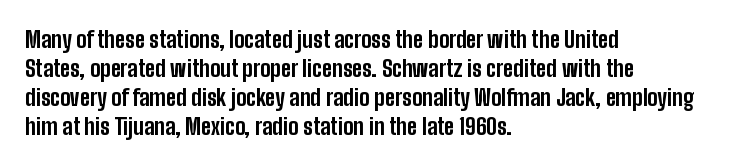
The typography opts for an upright posture over an oblique one. What weight is shown? A full bold with thick strokes. How would I describe the line gaps? Plain and ordinary. Each line starts at the same left margin while the right side varies.
